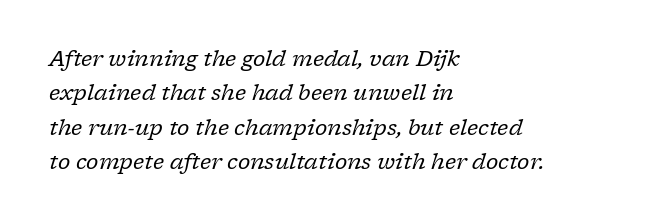
{"italic": "yes", "lean": "right", "slant_degrees": 17, "bold": "no", "underline": "no", "align": "left", "line_spacing": "normal", "line_spacing_ratio": 1.64, "letter_spacing": "normal", "letter_spacing_em": 0.0, "glyph_px": 21}
